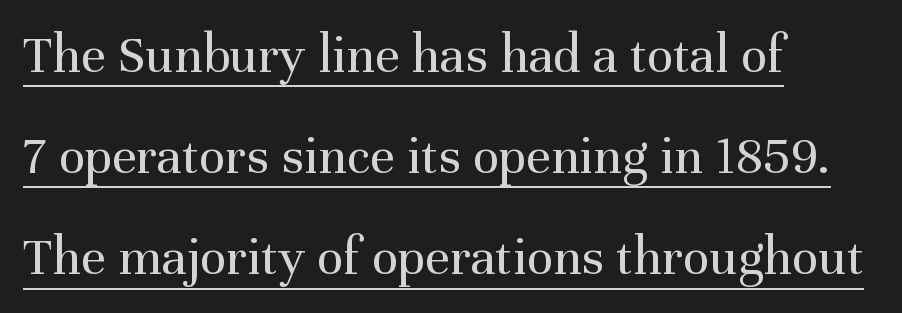
The image shows 55 px regular-weight serif type, upright; set left-aligned, line spacing 1.84x, normal letter spacing, underlined; medium stroke contrast and a medium x-height.
